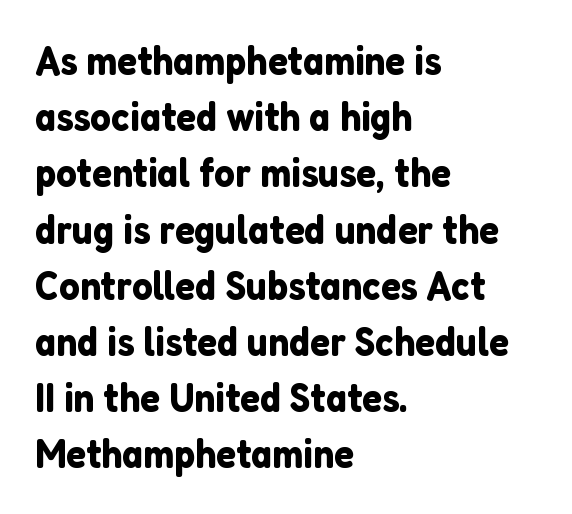
Type without underlining. Alignment: flush left. Observe the absence of serifs on each vertical stroke in this sample. Think of a printed novel: that variable character pitch is what you see here. How would I describe the line gaps? Plain and ordinary. This rendering leaves character spacing at its baseline value.
